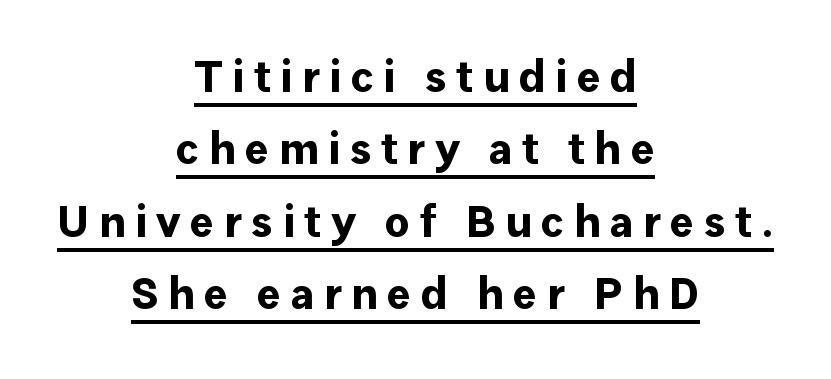
The image shows 45 px bold sans-serif type, upright; set centered, normal line spacing (1.61x), unusually wide letter spacing (+0.21 em), underlined; low stroke contrast and a medium x-height.
